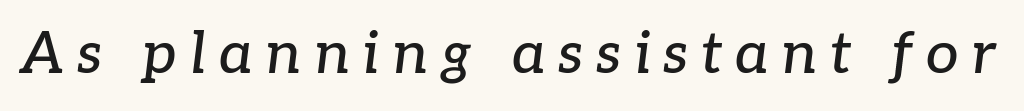
Yep, those are serifs on the letters. Underline: absent. The font's italic variant was chosen for this text. The letters advance in unequal steps, a hallmark of proportional type. The line texture is sparse and dotted thanks to wide tracking.
